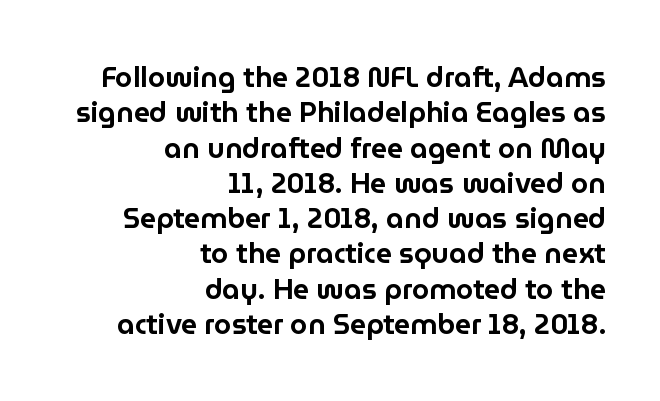
{"serif": "no", "italic": "no", "width": "normal", "stroke_contrast": "low", "x_height": "medium", "monospaced": "no", "underline": "no", "align": "right", "line_spacing": "normal", "line_spacing_ratio": 1.26, "letter_spacing": "normal", "letter_spacing_em": 0.0, "glyph_px": 28}
